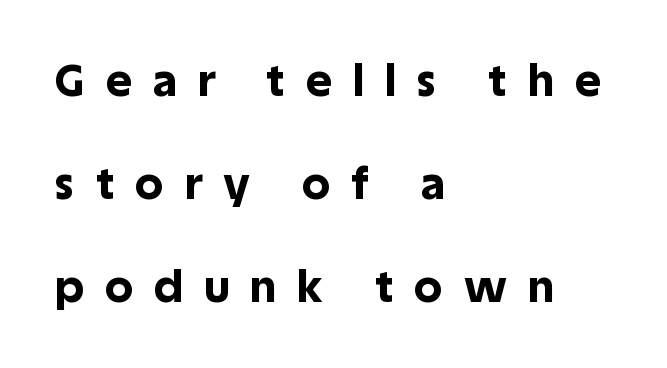
The image shows 44 px bold sans-serif type, upright; set left-aligned, loose line spacing (2.34x), unusually wide letter spacing (+0.49 em), not underlined; a large x-height.
